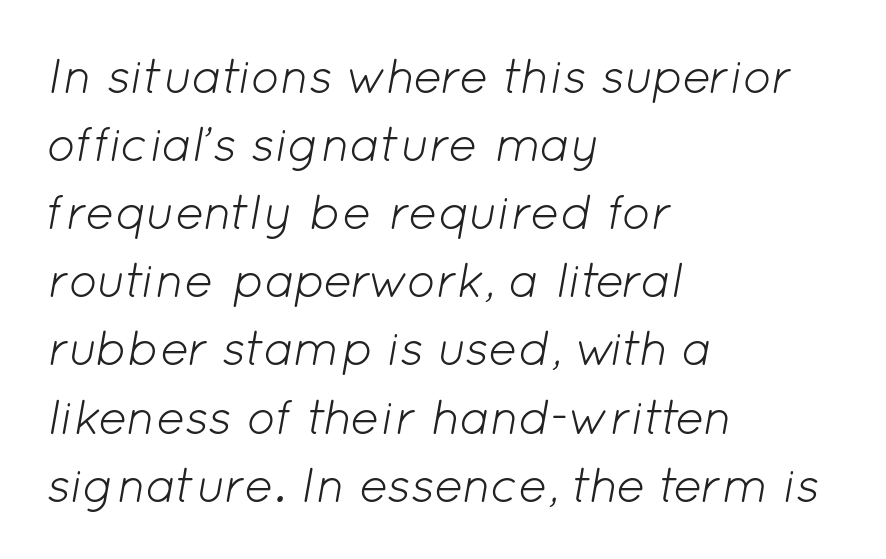
Q: Is the text bold? A: No.
Q: Is the text italic (slanted)? A: Yes, it leans right by about 12 degrees.
Q: Is the text underlined? A: No.
Q: How is the paragraph aligned? A: Left-aligned.
Q: Is the spacing between letters normal or unusually wide? A: Normal.
Q: Is the spacing between lines tight, normal or loose? A: Normal.
Q: Width (condensed, normal, or wide)? A: Normal.
Q: Stroke contrast? A: Low.
Q: x-height? A: Medium.
Q: Monospaced? A: No.
